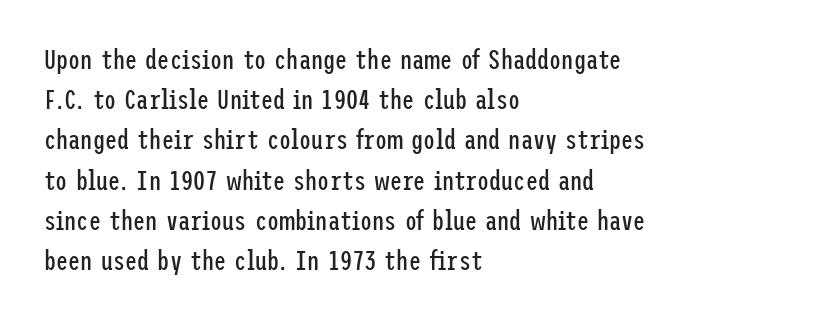
The image shows 27 px text type, upright; set left-aligned, normal line spacing (1.49x), normal letter spacing, not underlined.
